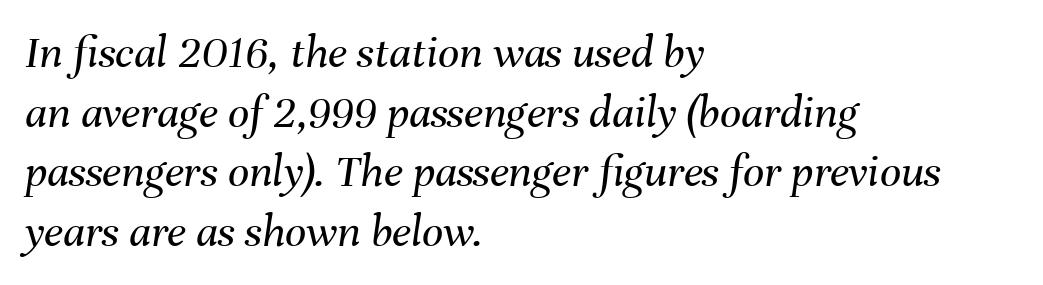
The image shows 47 px regular-weight type, italic (leaning right); set left-aligned, normal line spacing (1.27x), normal letter spacing, not underlined; medium stroke contrast and a medium x-height.
